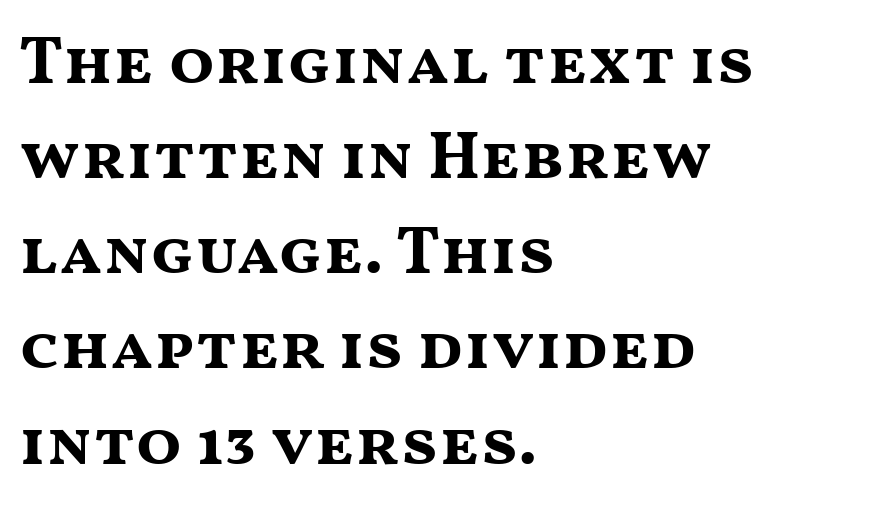
Varying glyph widths throughout — classic text-font behaviour. This rendering features lettering with no underline. One-word summary of the alignment: left. Regular leading.
